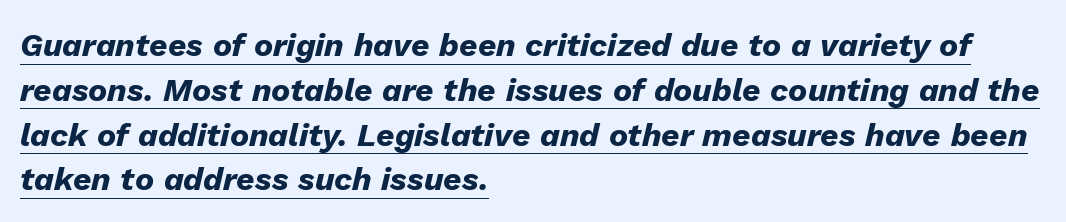
Q: Is the text bold? A: Yes.
Q: Is the text italic (slanted)? A: Yes, it leans right by about 13 degrees.
Q: Is the text underlined? A: Yes.
Q: How is the paragraph aligned? A: Left-aligned.
Q: Is the spacing between letters normal or unusually wide? A: Normal.
Q: Is the spacing between lines tight, normal or loose? A: Normal.
Q: Width (condensed, normal, or wide)? A: Normal.
Q: Stroke contrast? A: Low.
Q: x-height? A: Medium.
Q: Monospaced? A: No.
